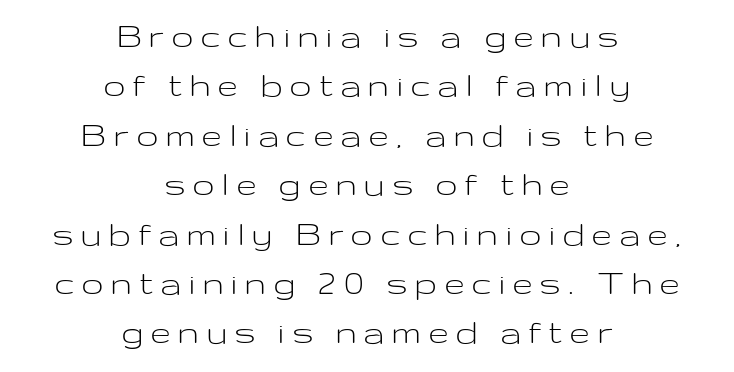
{"serif": "no", "italic": "no", "bold": "no", "weight": "light", "width": "wide", "stroke_contrast": "low", "x_height": "medium", "monospaced": "no", "underline": "no", "align": "center", "line_spacing": "normal", "line_spacing_ratio": 1.3, "letter_spacing": "wide", "letter_spacing_em": 0.22, "glyph_px": 38}
